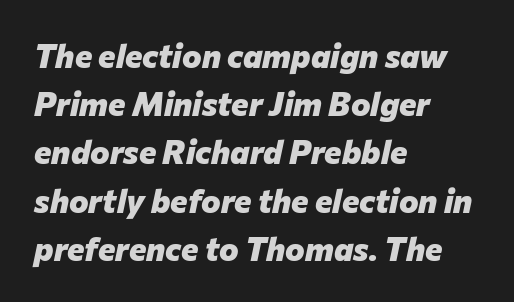
Q: Is the text bold? A: Yes.
Q: Is the text italic (slanted)? A: Yes, it leans right by about 12 degrees.
Q: Is the text underlined? A: No.
Q: How is the paragraph aligned? A: Left-aligned.
Q: Is the spacing between letters normal or unusually wide? A: Normal.
Q: Is the spacing between lines tight, normal or loose? A: Normal.
Q: Width (condensed, normal, or wide)? A: Normal.
Q: Stroke contrast? A: Low.
Q: x-height? A: Medium.
Q: Monospaced? A: No.
